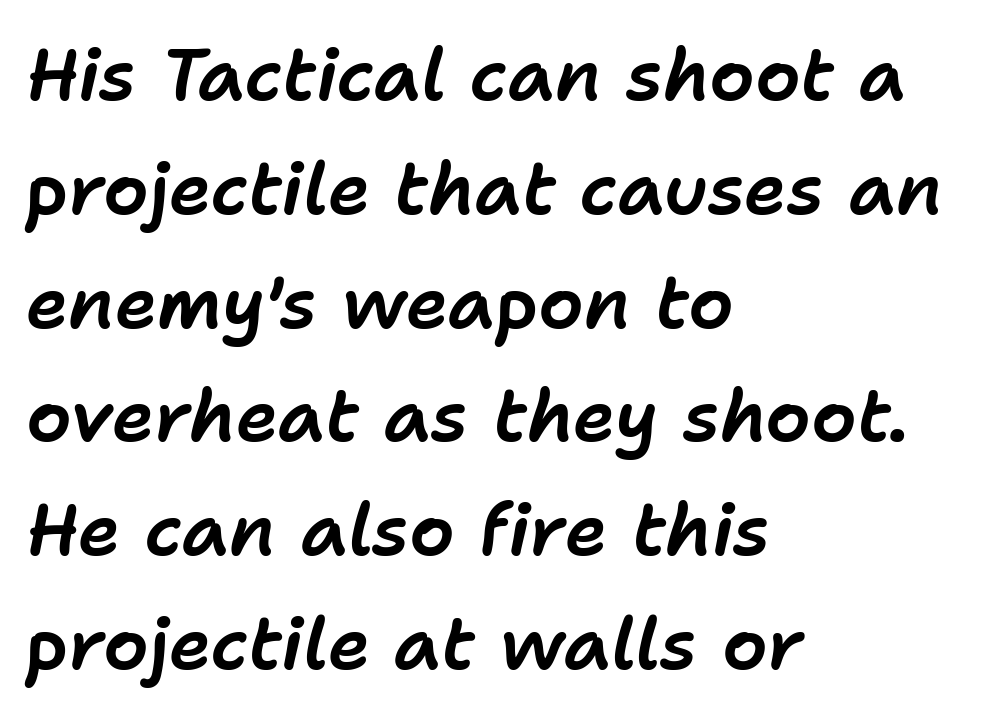
The image shows 72 px text type, italic (leaning right); set left-aligned, normal line spacing (1.58x), normal letter spacing, not underlined; low stroke contrast and a medium x-height.
